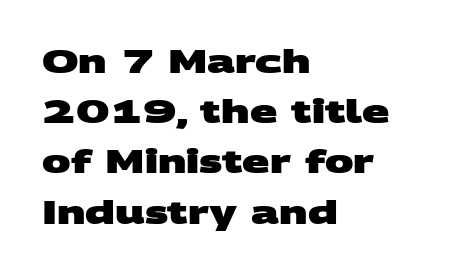
Q: Is the text bold? A: Yes.
Q: Is the typeface a serif or a sans-serif typeface? A: Sans-serif.
Q: Is the text underlined? A: No.
Q: How is the paragraph aligned? A: Left-aligned.
Q: Is the spacing between letters normal or unusually wide? A: Normal.
Q: Is the spacing between lines tight, normal or loose? A: Normal.
Q: Width (condensed, normal, or wide)? A: Wide.
Q: Stroke contrast? A: Medium.
Q: x-height? A: Large.
Q: Monospaced? A: No.
